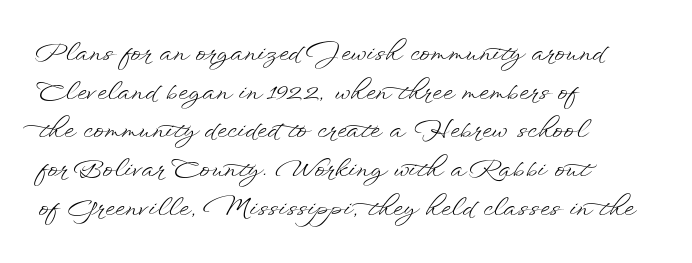
The image shows 25 px text type; set left-aligned, normal line spacing (1.55x), normal letter spacing, not underlined.
